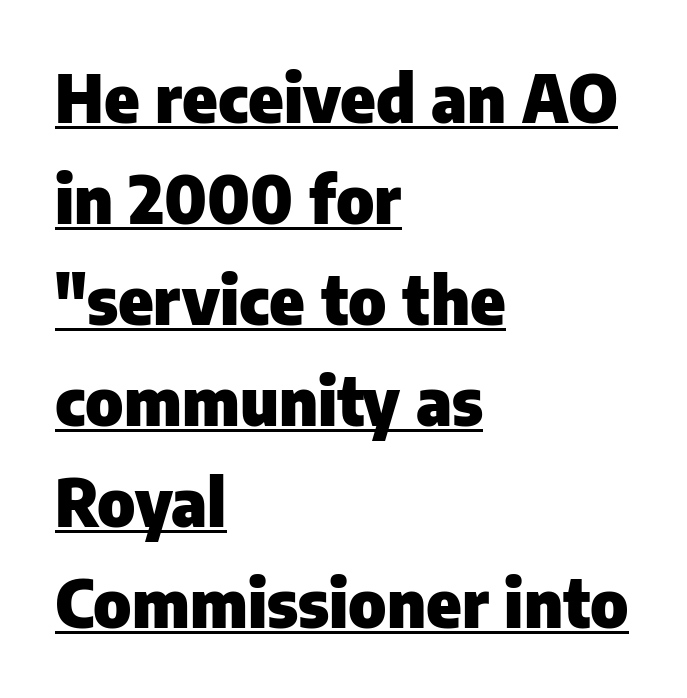
Somebody hit Ctrl+U on this one — the words are underlined. The passage shown is typeset with a sans-serif family. It's the straight-up-and-down kind of type. One-word summary of the alignment: left. What weight is shown? A full bold with thick strokes. Note the varied advance widths — an 'i' is clearly narrower than an 'm'.
